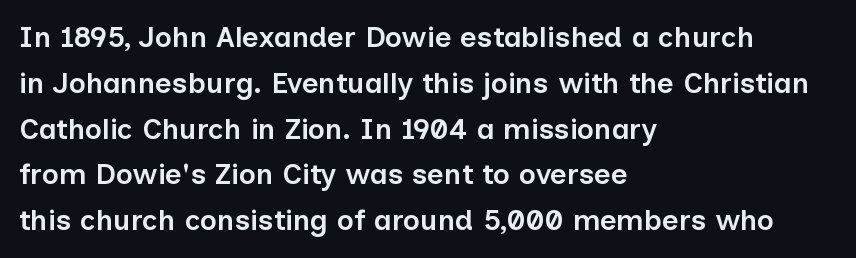
{"serif": "no", "italic": "no", "bold": "semi", "weight": "semibold", "width": "normal", "stroke_contrast": "low", "x_height": "medium", "monospaced": "no", "underline": "no", "align": "left", "line_spacing": "normal", "line_spacing_ratio": 1.58, "letter_spacing": "normal", "letter_spacing_em": 0.0, "glyph_px": 29}
